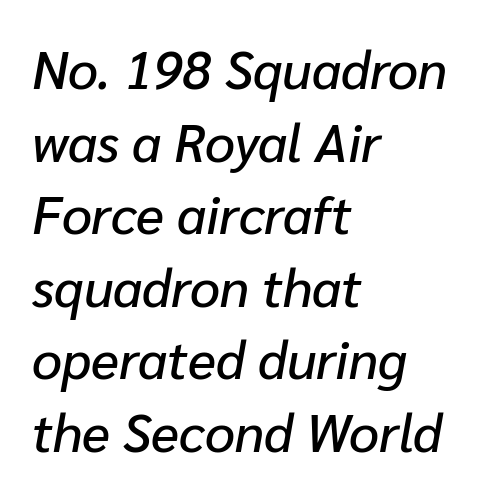
Q: Is the text italic (slanted)? A: Yes, it leans right by about 10 degrees.
Q: Is the text underlined? A: No.
Q: How is the paragraph aligned? A: Left-aligned.
Q: Is the spacing between letters normal or unusually wide? A: Normal.
Q: Is the spacing between lines tight, normal or loose? A: Normal.
Q: Width (condensed, normal, or wide)? A: Normal.
Q: Stroke contrast? A: Low.
Q: x-height? A: Medium.
Q: Monospaced? A: No.
